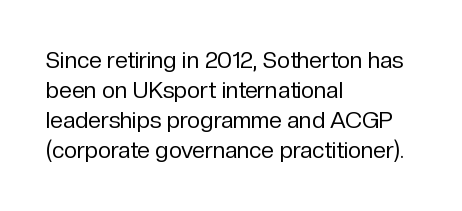
{"italic": "no", "bold": "no", "underline": "no", "align": "left", "line_spacing": "normal", "line_spacing_ratio": 1.31, "letter_spacing": "normal", "letter_spacing_em": 0.0, "glyph_px": 23}
